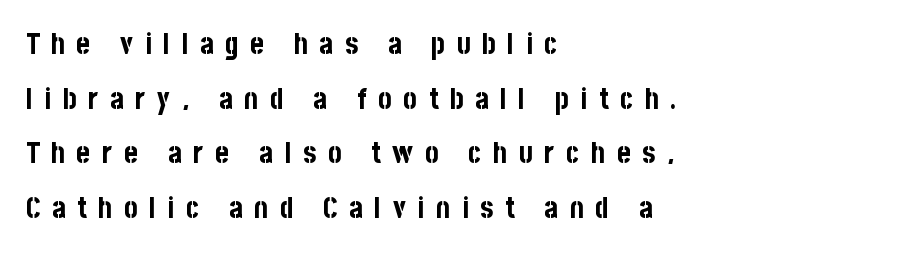
Q: Is the text bold? A: Yes.
Q: Is the text italic (slanted)? A: No, it is upright.
Q: Is the typeface a serif or a sans-serif typeface? A: Sans-serif.
Q: Is the text underlined? A: No.
Q: How is the paragraph aligned? A: Left-aligned.
Q: Is the spacing between letters normal or unusually wide? A: Unusually wide.
Q: Width (condensed, normal, or wide)? A: Condensed.
Q: Stroke contrast? A: Low.
Q: x-height? A: Large.
Q: Monospaced? A: No.
